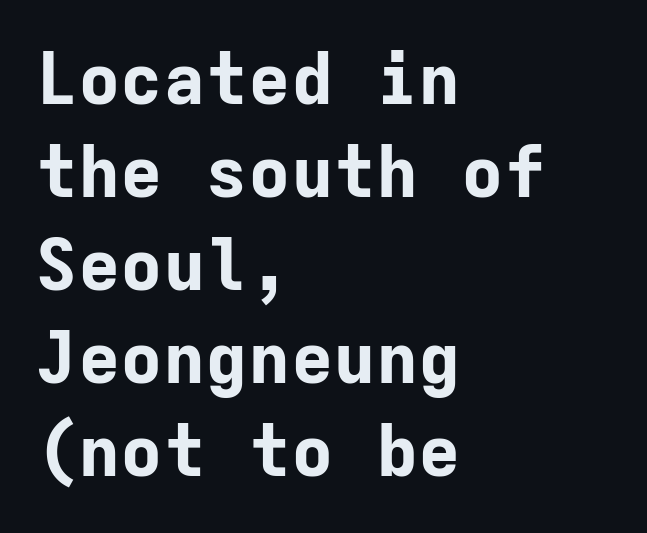
The image shows 71 px bold sans-serif type, upright, monospaced; set left-aligned, normal line spacing (1.31x), normal letter spacing, not underlined; low stroke contrast and a medium x-height.
